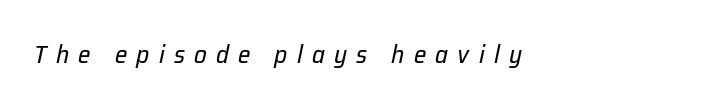
Q: Is the text bold? A: No.
Q: Is the text italic (slanted)? A: Yes, it leans right by about 12 degrees.
Q: Is the text underlined? A: No.
Q: Is the spacing between letters normal or unusually wide? A: Unusually wide.
